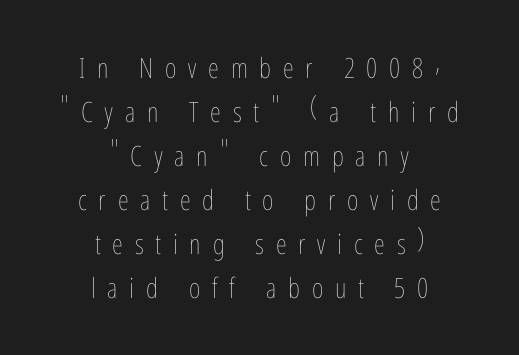
Quick note: not italic, upright. Plain, unruled lines of type. A quiet, ordinary-to-light weight characterises the typeface. The letters advance in unequal steps, a hallmark of proportional type. A typesetter would call this leading conventional body-copy spacing. The tracking jumps out immediately: characters are airy and widely separated.
